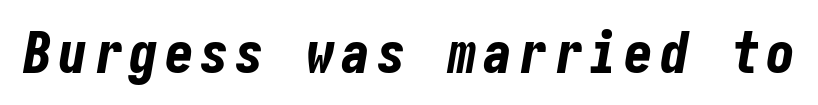
The image shows 58 px bold, condensed type, italic (leaning right); set not underlined; low stroke contrast and a medium x-height.
